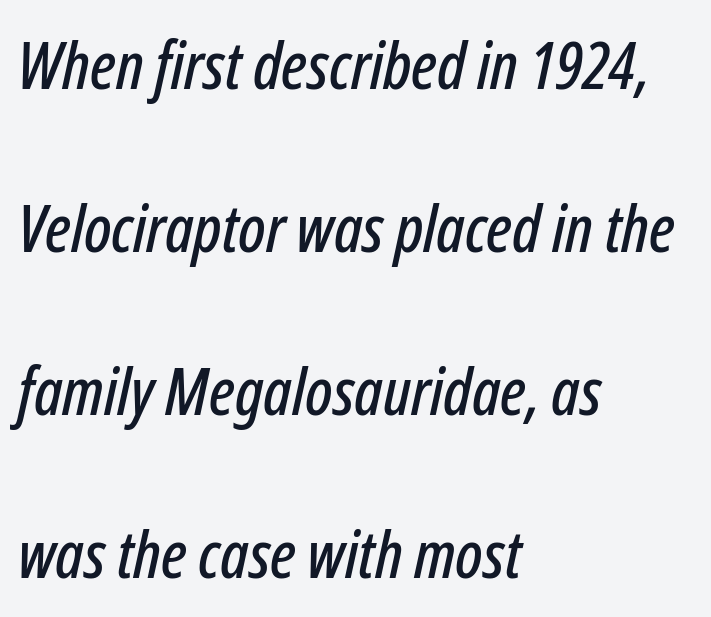
Q: Is the text italic (slanted)? A: Yes, it leans right by about 12 degrees.
Q: Is the text underlined? A: No.
Q: How is the paragraph aligned? A: Left-aligned.
Q: Is the spacing between letters normal or unusually wide? A: Normal.
Q: Is the spacing between lines tight, normal or loose? A: Loose.
Q: Width (condensed, normal, or wide)? A: Condensed.
Q: Stroke contrast? A: Low.
Q: x-height? A: Medium.
Q: Monospaced? A: No.
